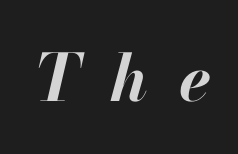
{"italic": "yes", "lean": "right", "slant_degrees": 13, "bold": "yes", "weight": "bold", "width": "normal", "stroke_contrast": "high", "x_height": "small", "monospaced": "no", "underline": "no", "letter_spacing": "wide", "letter_spacing_em": 0.48, "glyph_px": 65}
